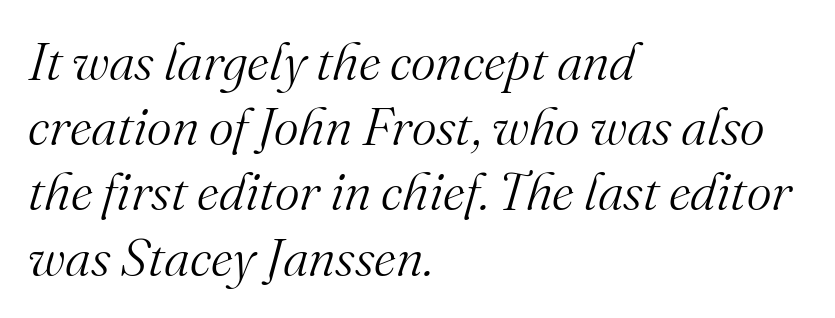
{"serif": "yes", "italic": "yes", "lean": "right", "slant_degrees": 16, "bold": "no", "weight": "light", "width": "normal", "stroke_contrast": "medium", "x_height": "small", "monospaced": "no", "underline": "no", "align": "left", "line_spacing_ratio": 1.23, "letter_spacing": "normal", "letter_spacing_em": 0.0, "glyph_px": 53}
